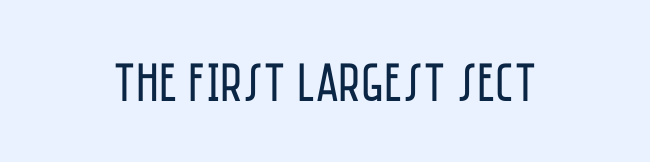
Q: Is the text bold? A: No.
Q: Is the text italic (slanted)? A: No, it is upright.
Q: Is the typeface a serif or a sans-serif typeface? A: Sans-serif.
Q: Is the text underlined? A: No.
Q: Is the spacing between letters normal or unusually wide? A: Normal.
Q: Width (condensed, normal, or wide)? A: Condensed.
Q: Stroke contrast? A: Low.
Q: x-height? A: Large.
Q: Monospaced? A: No.
